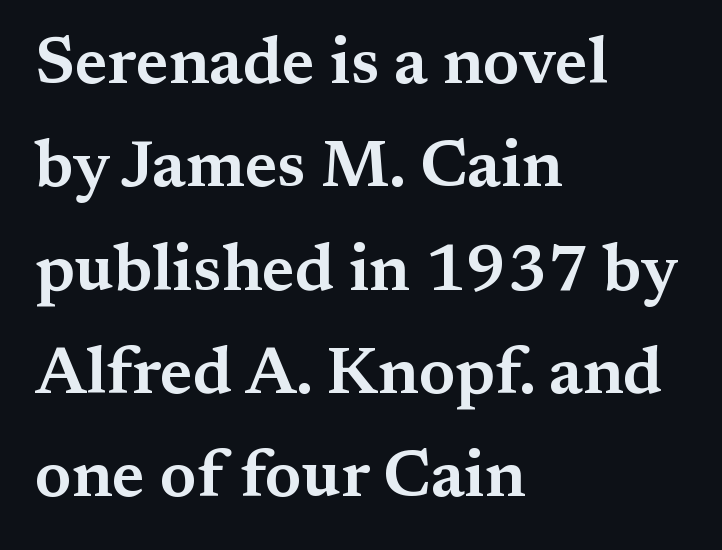
Letterform terminals end in serifs throughout the passage. You could not count columns in this text — the font is proportionally spaced. Nope, not italic — everything's standing straight. Quick note: interline space is typical.
